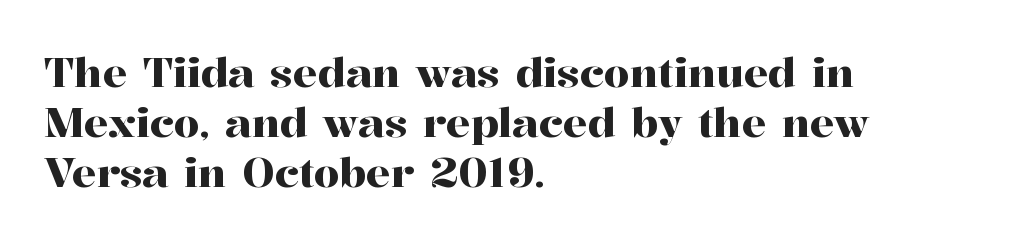
Q: Is the text italic (slanted)? A: No, it is upright.
Q: Is the typeface a serif or a sans-serif typeface? A: Serif.
Q: Is the text underlined? A: No.
Q: How is the paragraph aligned? A: Left-aligned.
Q: Is the spacing between letters normal or unusually wide? A: Normal.
Q: Width (condensed, normal, or wide)? A: Normal.
Q: Stroke contrast? A: High.
Q: x-height? A: Medium.
Q: Monospaced? A: No.
